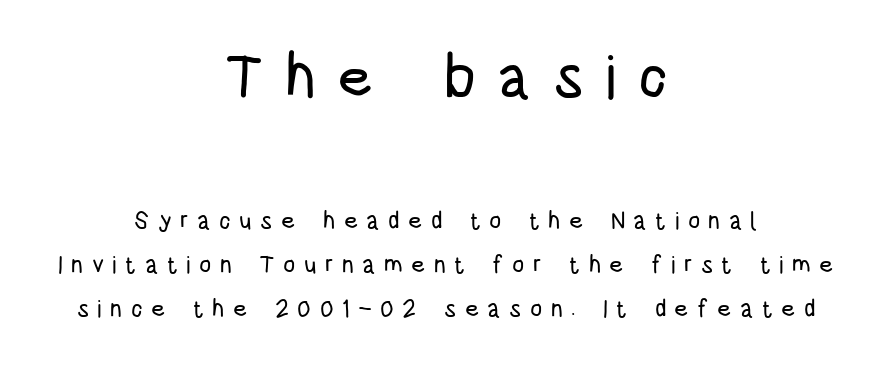
The passage shown has open, widely tracked lettering throughout. The axis of the letterforms is exactly vertical. Varying glyph widths throughout — classic text-font behaviour. A typesetter would label this face a sans. Leftover space on each line is divided equally before and after the words. Character size in the leading block exceeds that of the trailing block.
